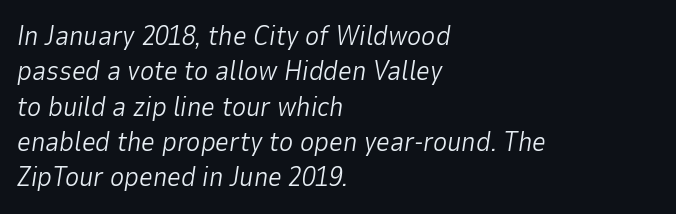
{"italic": "yes", "lean": "right", "slant_degrees": 9, "bold": "no", "underline": "no", "align": "left", "line_spacing": "normal", "line_spacing_ratio": 1.31, "letter_spacing": "normal", "letter_spacing_em": 0.0, "glyph_px": 27}
